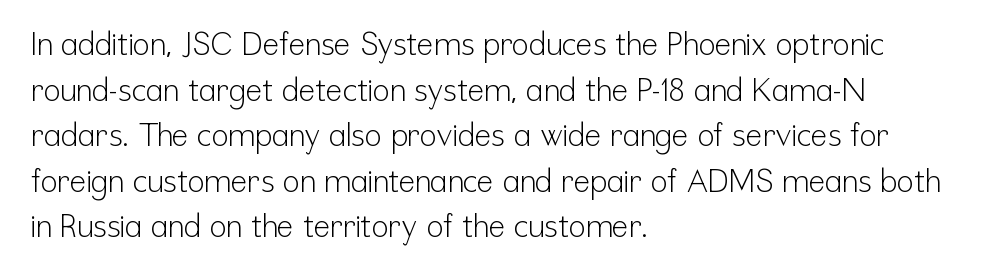
{"serif": "no", "italic": "no", "bold": "no", "weight": "light", "width": "condensed", "stroke_contrast": "low", "x_height": "medium", "monospaced": "no", "underline": "no", "align": "left", "line_spacing": "normal", "line_spacing_ratio": 1.47, "letter_spacing": "normal", "letter_spacing_em": 0.0, "glyph_px": 31}
